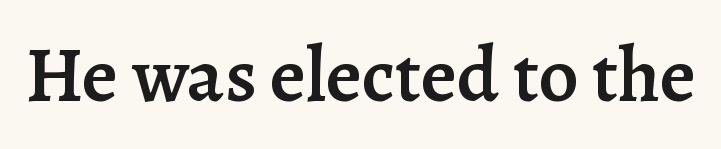
{"serif": "yes", "italic": "no", "bold": "semi", "weight": "semibold", "width": "normal", "stroke_contrast": "low", "x_height": "medium", "monospaced": "no", "underline": "no", "letter_spacing": "normal", "letter_spacing_em": 0.0, "glyph_px": 78}
